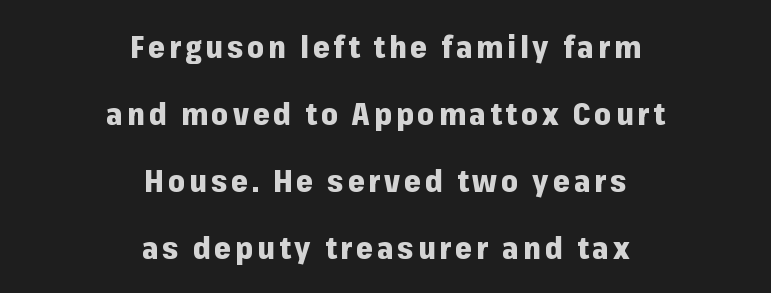
Q: Is the text bold? A: Yes.
Q: Is the text italic (slanted)? A: No, it is upright.
Q: Is the typeface a serif or a sans-serif typeface? A: Sans-serif.
Q: Is the text underlined? A: No.
Q: How is the paragraph aligned? A: Centered.
Q: Is the spacing between lines tight, normal or loose? A: Loose.
Q: Width (condensed, normal, or wide)? A: Normal.
Q: Stroke contrast? A: Low.
Q: x-height? A: Medium.
Q: Monospaced? A: No.
